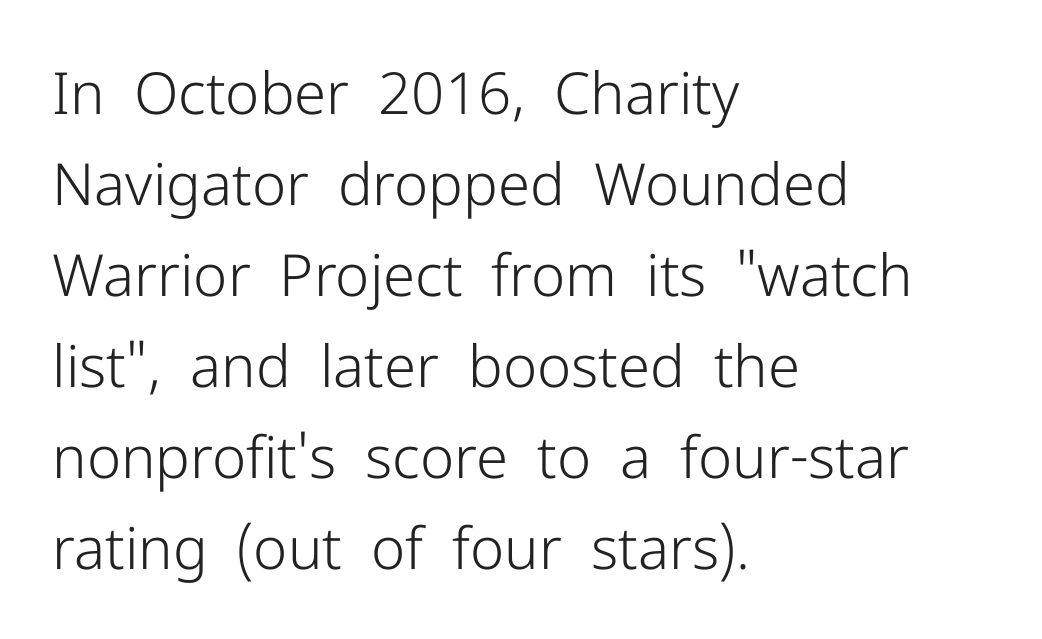
{"serif": "no", "italic": "no", "bold": "no", "weight": "light", "width": "normal", "stroke_contrast": "low", "x_height": "medium", "monospaced": "no", "underline": "no", "align": "left", "line_spacing": "normal", "line_spacing_ratio": 1.57, "letter_spacing": "normal", "letter_spacing_em": 0.0, "glyph_px": 58}
